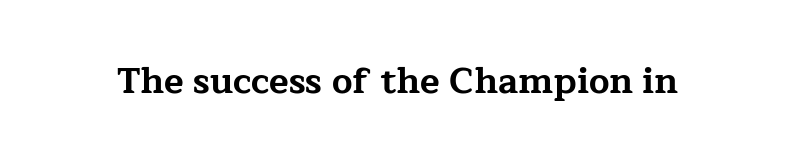
I'd call this a serif setting — the letters wear small feet. This sample uses an upright cut, with every glyph sitting square on the baseline. Each letter keeps its own natural width here, so spacing adapts to shape. Characters follow at the spacing the type designer built in. Only glyphs here, with clear space below each row.
